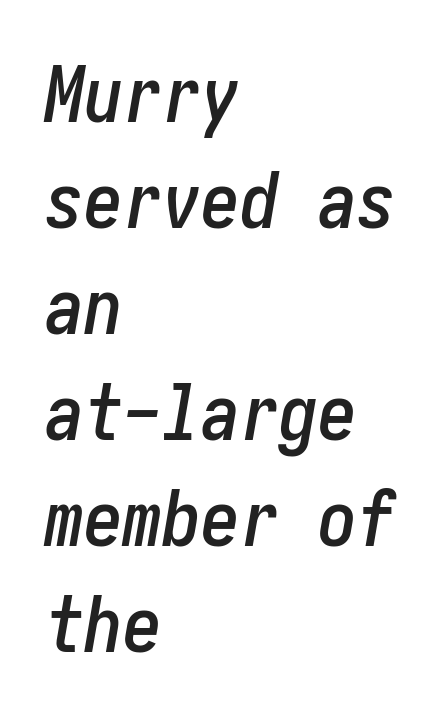
{"italic": "yes", "lean": "right", "slant_degrees": 10, "width": "condensed", "stroke_contrast": "low", "x_height": "medium", "underline": "no", "align": "left", "line_spacing": "normal", "line_spacing_ratio": 1.36, "letter_spacing": "normal", "letter_spacing_em": 0.0, "glyph_px": 78}
